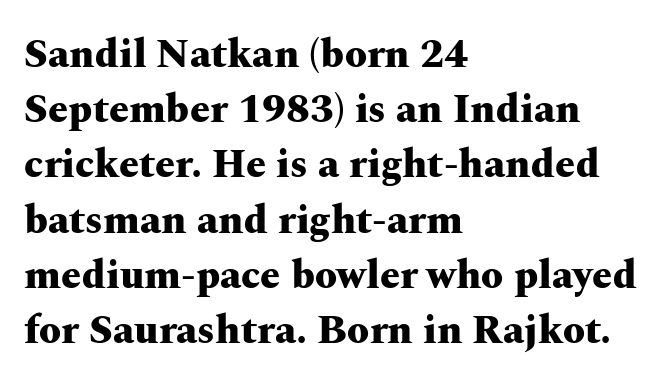
The image shows 40 px heavy, wide serif type, upright; set left-aligned, normal line spacing (1.38x), normal letter spacing, not underlined; medium stroke contrast and a medium x-height.
